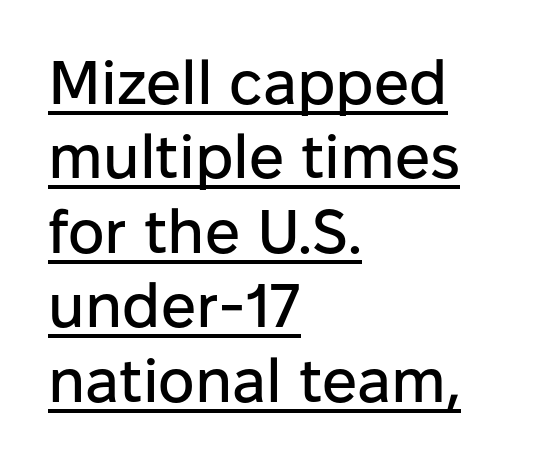
These lines are rendered in a variable-pitch font. This is roman type, the default non-slanted kind. Underlined type. Unlike a traditional serif, this face leaves its strokes unadorned.
